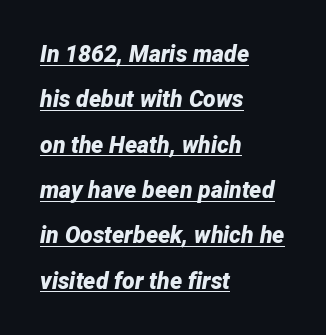
Q: Is the text bold? A: Yes.
Q: Is the text italic (slanted)? A: Yes, it leans right by about 12 degrees.
Q: Is the text underlined? A: Yes.
Q: How is the paragraph aligned? A: Left-aligned.
Q: Is the spacing between letters normal or unusually wide? A: Normal.
Q: Is the spacing between lines tight, normal or loose? A: Loose.
